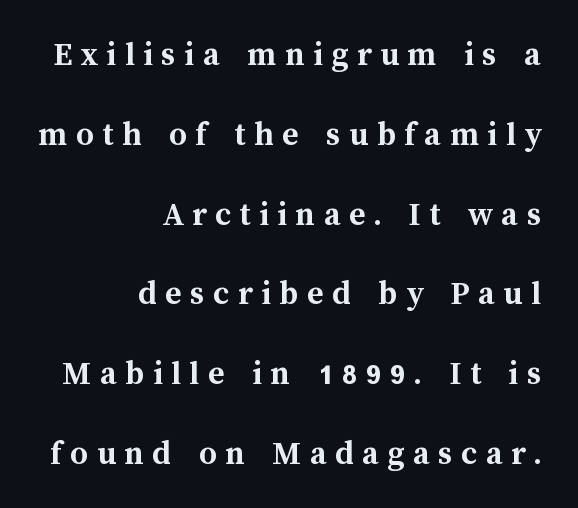
{"italic": "no", "bold": "yes", "weight": "semibold", "width": "normal", "stroke_contrast": "medium", "x_height": "medium", "monospaced": "no", "underline": "no", "align": "right", "line_spacing": "loose", "line_spacing_ratio": 2.28, "letter_spacing": "wide", "letter_spacing_em": 0.24, "glyph_px": 35}
